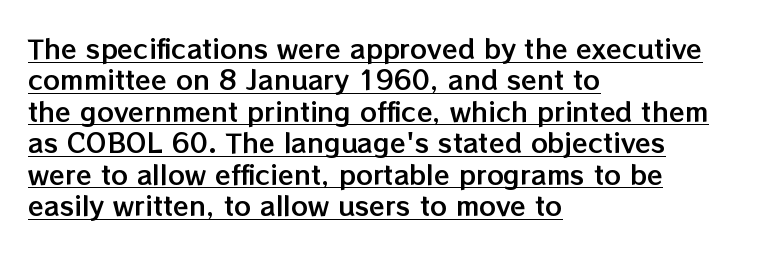
The typesetter chose a ragged-right arrangement here. Posture: upright roman. Notice how a bar underscores the lettering throughout. Default kerning and tracking; the words read as compact shapes.
